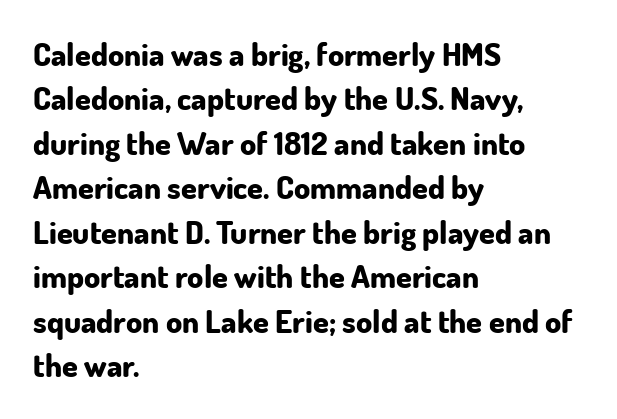
{"serif": "no", "italic": "no", "bold": "yes", "weight": "bold", "width": "normal", "stroke_contrast": "low", "x_height": "small", "monospaced": "no", "underline": "no", "align": "left", "line_spacing": "normal", "line_spacing_ratio": 1.39, "letter_spacing": "normal", "letter_spacing_em": 0.0, "glyph_px": 32}
